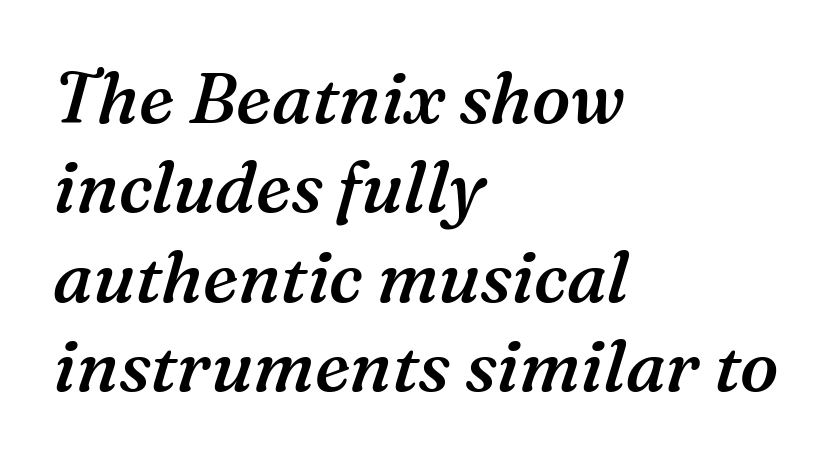
Caption: standard tracking, unaltered. Is this a sans? No — the strokes have serifs. Vertical spacing — default. There's an unmistakable incline to the writing here. Emphasis by weight is partial: semibold.
